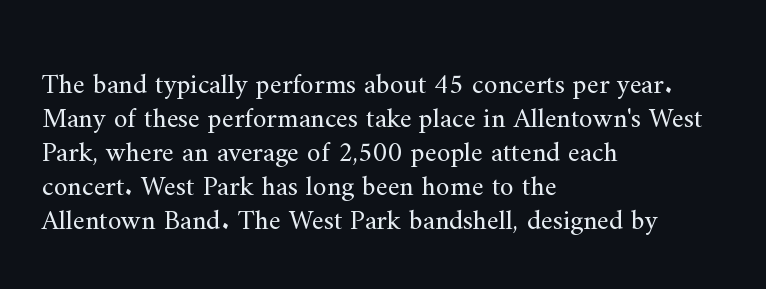
{"serif": "yes", "italic": "no", "bold": "no", "weight": "regular", "width": "normal", "stroke_contrast": "medium", "x_height": "small", "monospaced": "no", "underline": "no", "align": "left", "line_spacing_ratio": 1.21, "letter_spacing": "normal", "letter_spacing_em": 0.0, "glyph_px": 28}
